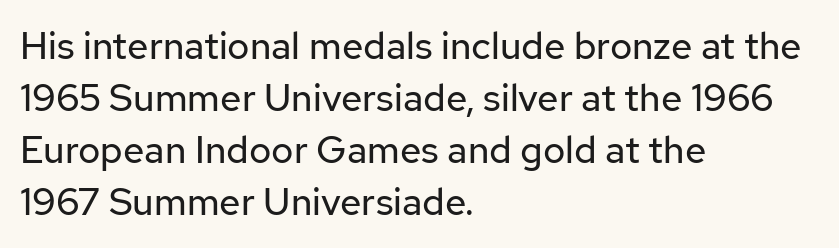
These lines are rendered in a variable-pitch font. This rendering uses left alignment, leaving the right contour irregular. Weight class: somewhere from thin through regular. The rendering keeps characters at their native spacing.
